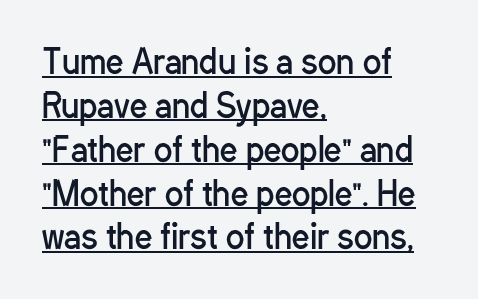
The strokes carry an ordinary text weight at most. The lines sit at an ordinary, default distance from one another. The typesetter has applied underlining to the passage shown. Caption: standard tracking, unaltered. This sample uses a sans-serif face. The lettering holds an erect, upright posture throughout.
